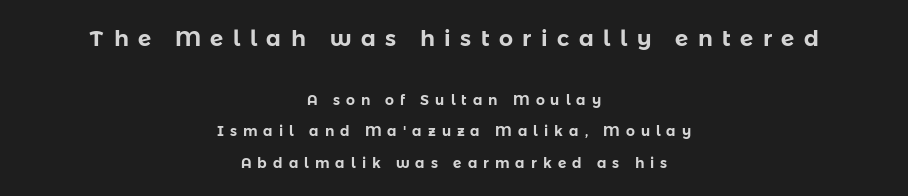
The image shows 22 px text type, upright; set centered, loose line spacing (2.24x), unusually wide letter spacing (+0.43 em), not underlined; the first (top) block is 1.57x larger.
